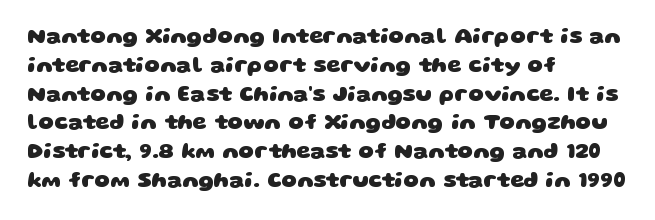
Q: Is the text bold? A: Yes.
Q: Is the text underlined? A: No.
Q: How is the paragraph aligned? A: Left-aligned.
Q: Is the spacing between letters normal or unusually wide? A: Normal.
Q: Is the spacing between lines tight, normal or loose? A: Normal.
